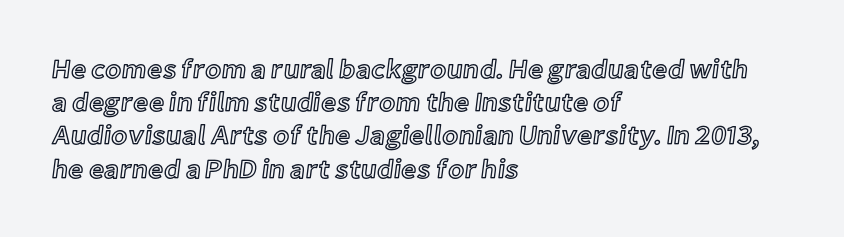
Every row of glyphs begins at an identical x-position on the left. Standard letterfit; no display-style spreading of the glyphs. The glyphs are unaccompanied by any horizontal stroke below them.
